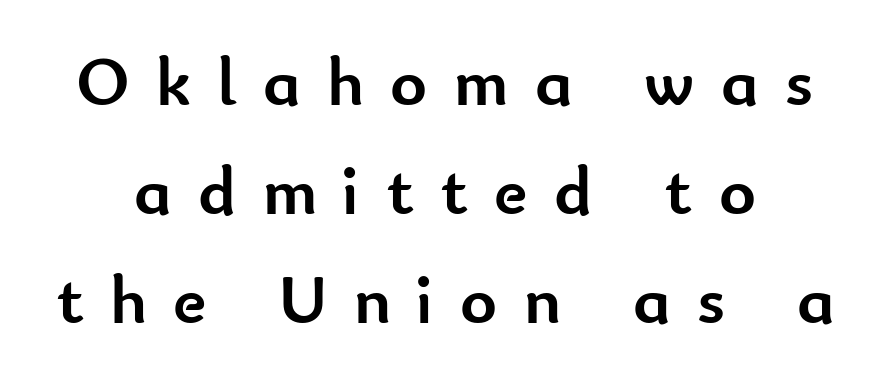
The image shows 70 px semibold sans-serif type, upright; set centered, normal line spacing (1.56x), unusually wide letter spacing (+0.38 em), not underlined; low stroke contrast and a small x-height.
